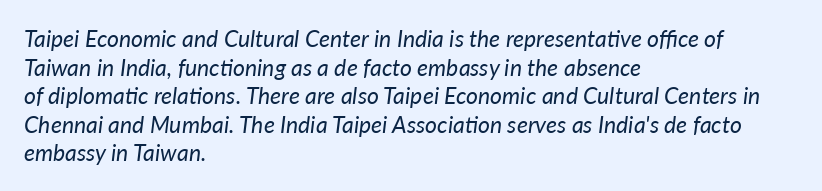
{"italic": "yes", "lean": "right", "slant_degrees": 7, "bold": "no", "underline": "no", "align": "left", "line_spacing_ratio": 1.24, "letter_spacing": "normal", "letter_spacing_em": 0.0, "glyph_px": 23}
